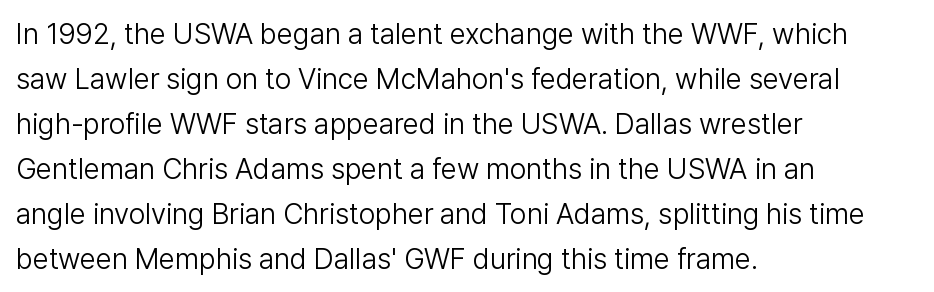
{"serif": "no", "italic": "no", "bold": "no", "weight": "light", "width": "normal", "stroke_contrast": "low", "x_height": "medium", "monospaced": "no", "underline": "no", "align": "left", "line_spacing": "normal", "line_spacing_ratio": 1.55, "letter_spacing": "normal", "letter_spacing_em": 0.0, "glyph_px": 29}
